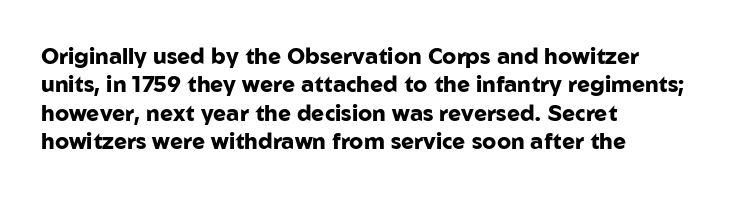
{"italic": "no", "bold": "yes", "underline": "no", "align": "left", "line_spacing": "normal", "line_spacing_ratio": 1.29, "letter_spacing": "normal", "letter_spacing_em": 0.0, "glyph_px": 22}
